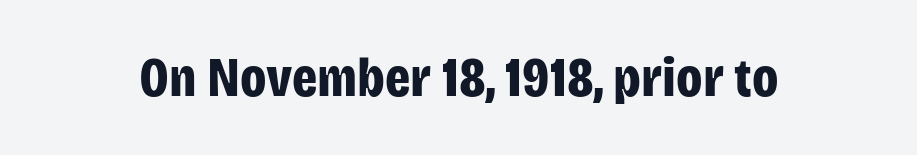
Q: Is the text bold? A: Yes.
Q: Is the text italic (slanted)? A: No, it is upright.
Q: Is the typeface a serif or a sans-serif typeface? A: Sans-serif.
Q: Is the text underlined? A: No.
Q: Is the spacing between letters normal or unusually wide? A: Normal.
Q: Width (condensed, normal, or wide)? A: Condensed.
Q: Stroke contrast? A: Low.
Q: x-height? A: Large.
Q: Monospaced? A: No.
